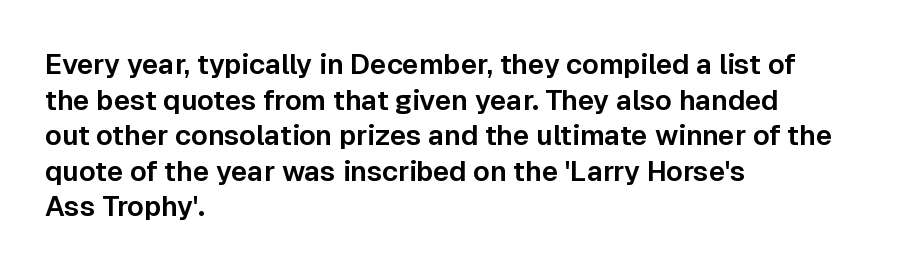
If you drew a ruler down the left edge, every line would touch it. Proportional: the letters do not fall into vertical columns. Characters follow at the spacing the type designer built in. If you measured baseline to baseline, you'd find a middling distance. Grotesque or geometric, the face here clearly has no serifs.
